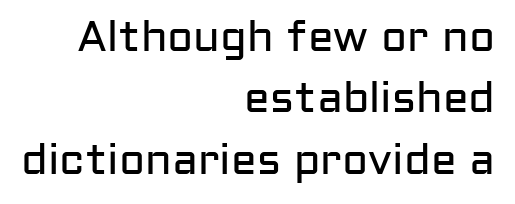
Quick note: interline space is typical. The letters stand straight up with perfectly vertical stems. I'd call this a sans setting — the letters go barefoot. The glyphs are unaccompanied by any horizontal stroke below them. The text block is weighted toward the right margin, trailing off unevenly leftward.
